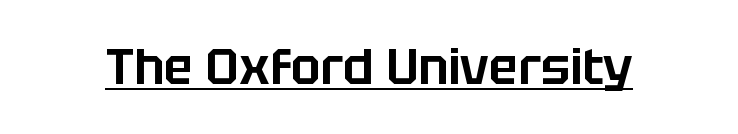
{"serif": "no", "italic": "no", "width": "normal", "stroke_contrast": "low", "x_height": "large", "monospaced": "no", "underline": "yes", "letter_spacing": "normal", "letter_spacing_em": 0.0, "glyph_px": 49}
